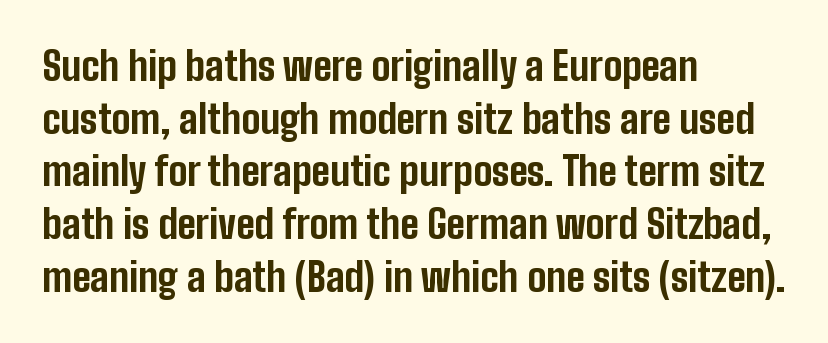
Q: Is the text bold? A: Yes.
Q: Is the text italic (slanted)? A: No, it is upright.
Q: Is the typeface a serif or a sans-serif typeface? A: Sans-serif.
Q: Is the text underlined? A: No.
Q: How is the paragraph aligned? A: Left-aligned.
Q: Is the spacing between letters normal or unusually wide? A: Normal.
Q: Is the spacing between lines tight, normal or loose? A: Normal.
Q: Width (condensed, normal, or wide)? A: Condensed.
Q: Stroke contrast? A: Low.
Q: x-height? A: Medium.
Q: Monospaced? A: No.
